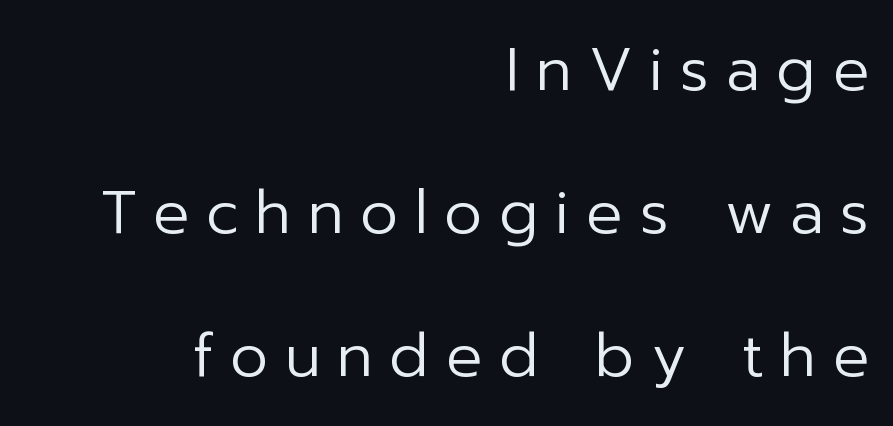
Q: Is the text bold? A: No.
Q: Is the text italic (slanted)? A: No, it is upright.
Q: Is the typeface a serif or a sans-serif typeface? A: Sans-serif.
Q: Is the text underlined? A: No.
Q: How is the paragraph aligned? A: Right-aligned.
Q: Is the spacing between letters normal or unusually wide? A: Unusually wide.
Q: Is the spacing between lines tight, normal or loose? A: Loose.
Q: Width (condensed, normal, or wide)? A: Normal.
Q: Stroke contrast? A: Low.
Q: x-height? A: Medium.
Q: Monospaced? A: No.
